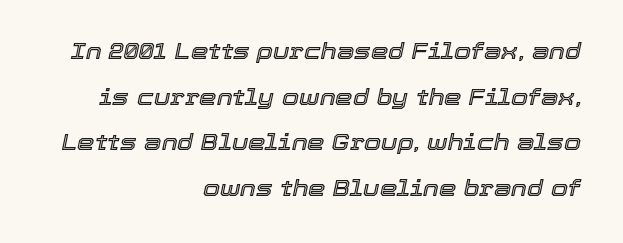
Q: Is the text italic (slanted)? A: Yes, it leans right by about 12 degrees.
Q: Is the text underlined? A: No.
Q: How is the paragraph aligned? A: Right-aligned.
Q: Is the spacing between letters normal or unusually wide? A: Normal.
Q: Is the spacing between lines tight, normal or loose? A: Loose.
